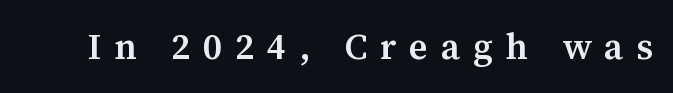
This sample uses a serif face. The letters are spread apart with noticeably loose tracking. Has an underline been added? It has not. Proportional: the letters do not fall into vertical columns. Characters remain perfectly vertical along every line.
